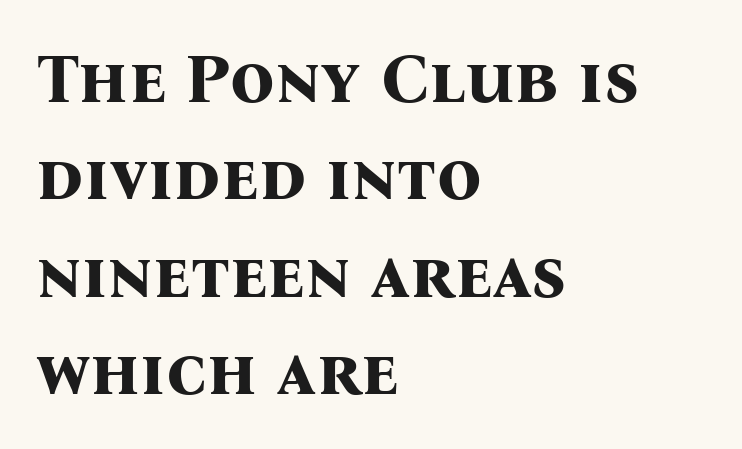
The image shows 70 px bold serif type, upright; set left-aligned, normal line spacing (1.39x), normal letter spacing, not underlined; medium stroke contrast and a medium x-height.
